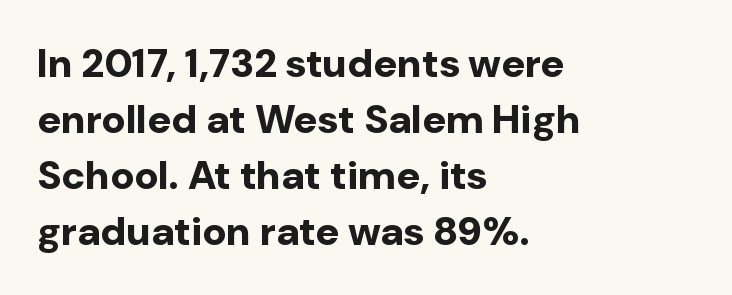
Q: Is the text bold? A: Yes.
Q: Is the text italic (slanted)? A: No, it is upright.
Q: Is the typeface a serif or a sans-serif typeface? A: Sans-serif.
Q: Is the text underlined? A: No.
Q: How is the paragraph aligned? A: Left-aligned.
Q: Is the spacing between letters normal or unusually wide? A: Normal.
Q: Is the spacing between lines tight, normal or loose? A: Normal.
Q: Width (condensed, normal, or wide)? A: Normal.
Q: Stroke contrast? A: Low.
Q: x-height? A: Medium.
Q: Monospaced? A: No.
